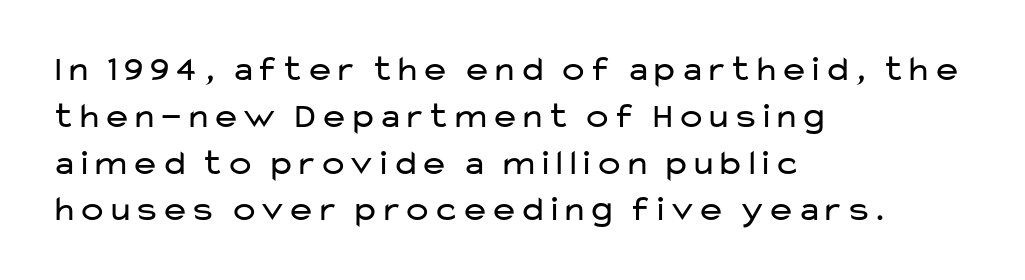
Q: Is the text bold? A: No.
Q: Is the text italic (slanted)? A: No, it is upright.
Q: Is the typeface a serif or a sans-serif typeface? A: Sans-serif.
Q: Is the text underlined? A: No.
Q: How is the paragraph aligned? A: Left-aligned.
Q: Is the spacing between letters normal or unusually wide? A: Normal.
Q: Is the spacing between lines tight, normal or loose? A: Normal.
Q: Width (condensed, normal, or wide)? A: Wide.
Q: Stroke contrast? A: Low.
Q: x-height? A: Medium.
Q: Monospaced? A: No.
